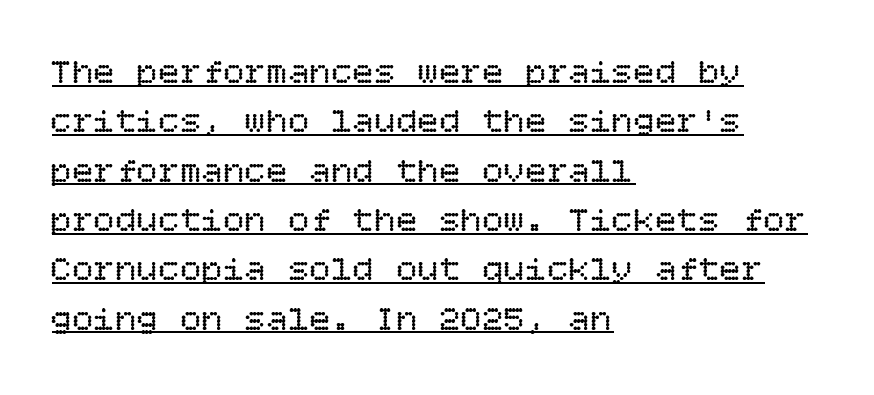
The image shows 36 px regular-weight type, upright; set left-aligned, normal line spacing (1.37x), normal letter spacing, underlined; low stroke contrast and a large x-height.
